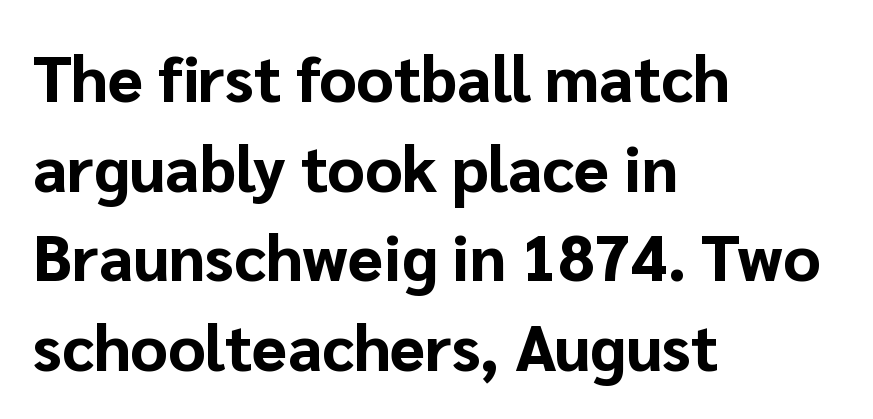
Regular leading. Each glyph is drawn with heavy, bold strokes. A classic flush-left, rag-right setting is used for this passage. Look at the tracking — it's just the regular setting, nothing added. Words float on clear page, feet unadorned. Characters remain perfectly vertical along every line.
